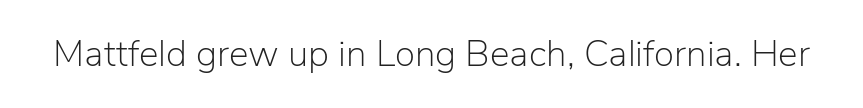
Unmarked baselines from the first word to the last. This is not heavy type; no bold has been used. The font's upright variant was chosen for this text. There is no visible air inserted between adjacent glyphs. These lines are rendered in a variable-pitch font. The characters display no serif detailing; their extremities are plain.
